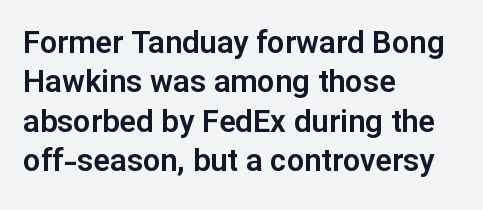
{"serif": "no", "italic": "no", "width": "normal", "stroke_contrast": "low", "x_height": "medium", "monospaced": "no", "underline": "no", "align": "left", "line_spacing": "normal", "line_spacing_ratio": 1.27, "letter_spacing": "normal", "letter_spacing_em": 0.0, "glyph_px": 31}
